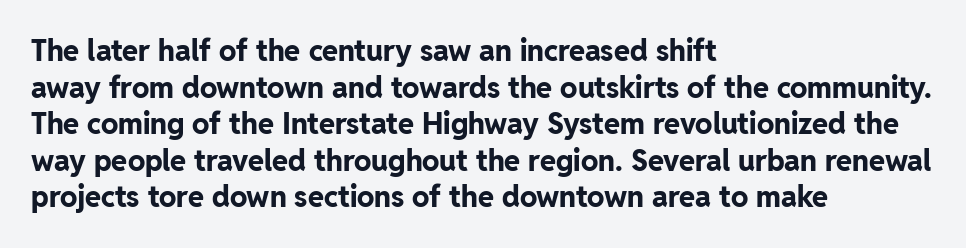
{"serif": "no", "italic": "no", "bold": "yes", "weight": "bold", "width": "normal", "stroke_contrast": "low", "x_height": "medium", "monospaced": "no", "underline": "no", "align": "left", "line_spacing": "normal", "line_spacing_ratio": 1.26, "letter_spacing": "normal", "letter_spacing_em": 0.0, "glyph_px": 29}
